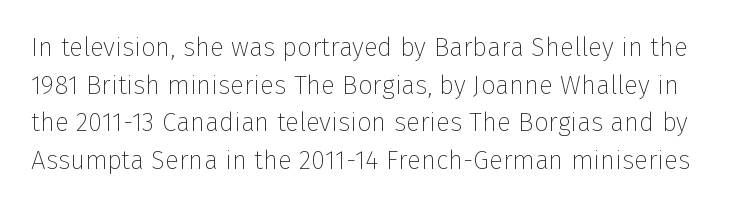
The passage shown stacks its lines at a standard gap. Ink coverage per letter is moderate at most. The letterforms sit shoulder to shoulder at normal distance. Posture: vertical.
